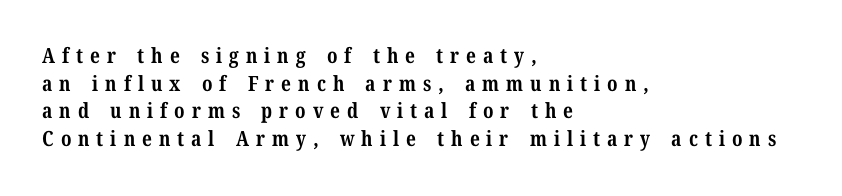
{"italic": "no", "bold": "yes", "underline": "no", "align": "left", "line_spacing": "normal", "line_spacing_ratio": 1.32, "letter_spacing": "wide", "letter_spacing_em": 0.33, "glyph_px": 21}
